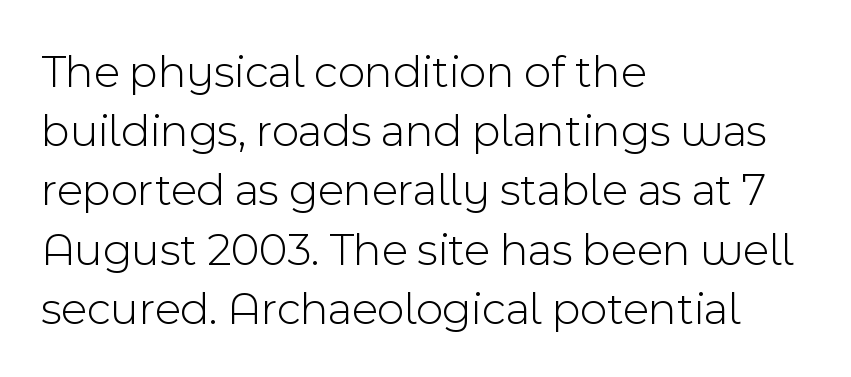
{"serif": "no", "italic": "no", "bold": "no", "weight": "light", "width": "normal", "x_height": "medium", "monospaced": "no", "underline": "no", "align": "left", "line_spacing": "normal", "line_spacing_ratio": 1.26, "letter_spacing": "normal", "letter_spacing_em": 0.0, "glyph_px": 47}
